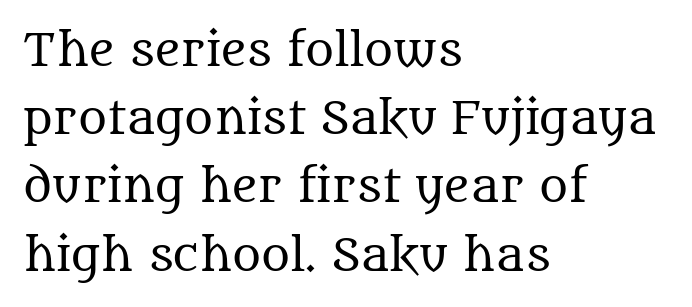
{"serif": "yes", "italic": "no", "bold": "no", "weight": "regular", "width": "normal", "stroke_contrast": "medium", "x_height": "large", "monospaced": "no", "underline": "no", "align": "left", "line_spacing": "normal", "line_spacing_ratio": 1.55, "letter_spacing": "normal", "letter_spacing_em": 0.0, "glyph_px": 44}
